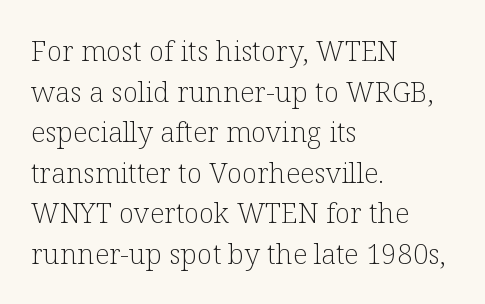
The image shows 28 px light serif type, upright; set left-aligned, normal line spacing (1.45x), normal letter spacing, not underlined; low stroke contrast and a medium x-height.
